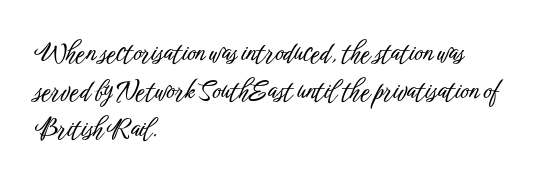
The image shows 26 px text type; set left-aligned, normal line spacing (1.47x), normal letter spacing, not underlined.
